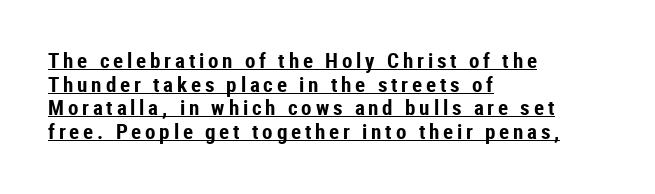
The image shows 21 px bold type, upright; set left-aligned, tight line spacing (1.13x), underlined.
